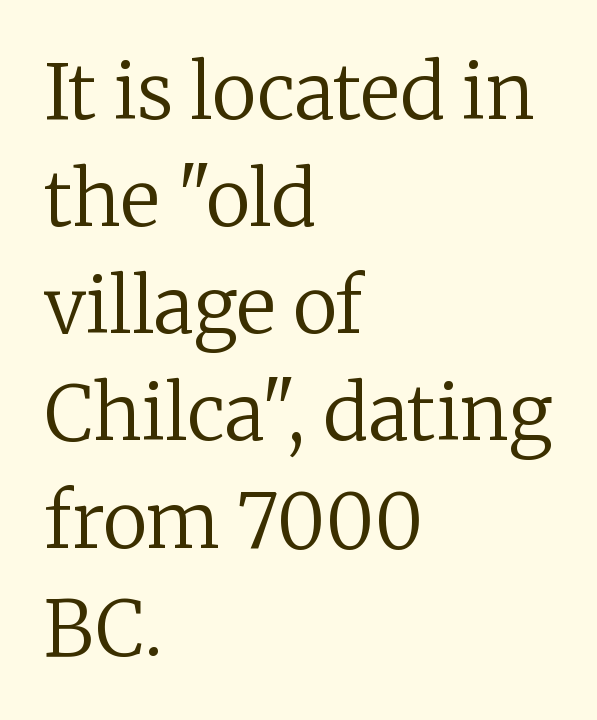
{"serif": "yes", "italic": "no", "bold": "no", "weight": "regular", "width": "normal", "stroke_contrast": "low", "x_height": "medium", "monospaced": "no", "underline": "no", "align": "left", "line_spacing": "normal", "line_spacing_ratio": 1.41, "letter_spacing": "normal", "letter_spacing_em": 0.0, "glyph_px": 76}
